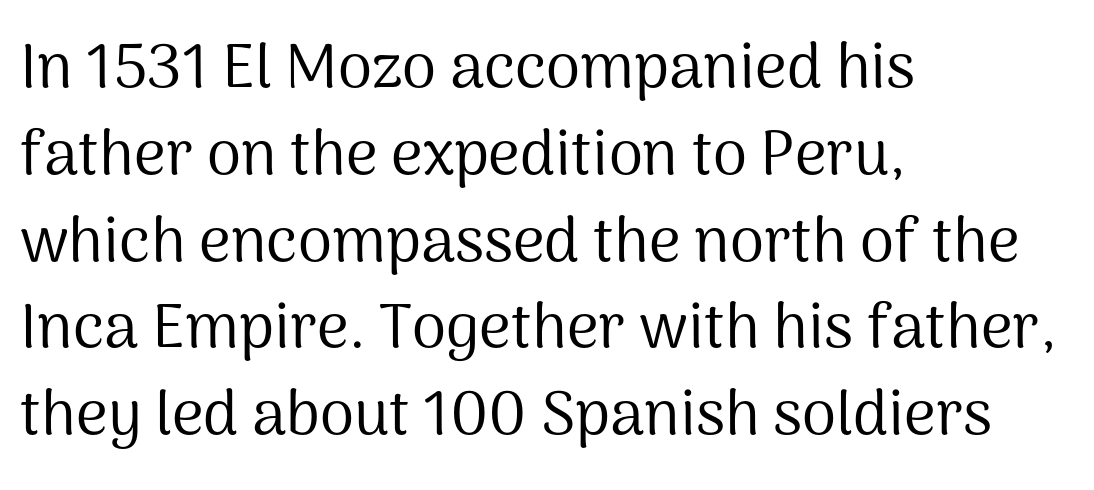
{"serif": "no", "italic": "no", "bold": "no", "weight": "regular", "width": "normal", "stroke_contrast": "medium", "x_height": "medium", "monospaced": "no", "underline": "no", "align": "left", "line_spacing": "normal", "line_spacing_ratio": 1.4, "letter_spacing": "normal", "letter_spacing_em": 0.0, "glyph_px": 62}
